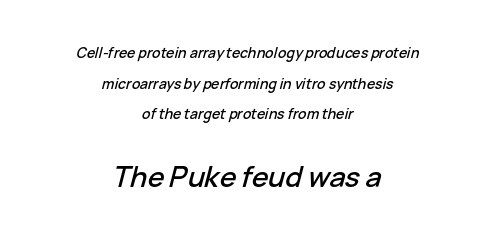
The image shows 28 px text type, italic (leaning right); set centered, loose line spacing (2.18x), normal letter spacing, not underlined; the second (bottom) block is 2.0x larger; low stroke contrast and a medium x-height.
